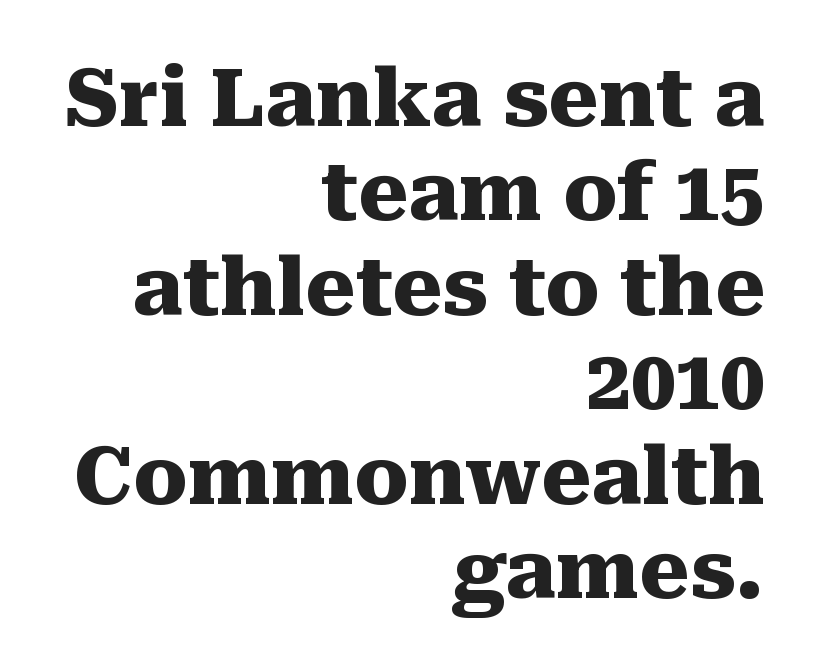
The face used here is proportionally spaced, like ordinary book or web type. Teacher's note: observe the even right margin — that is flush-right alignment. Upright lettering throughout. The zone under the glyphs is completely vacant.
